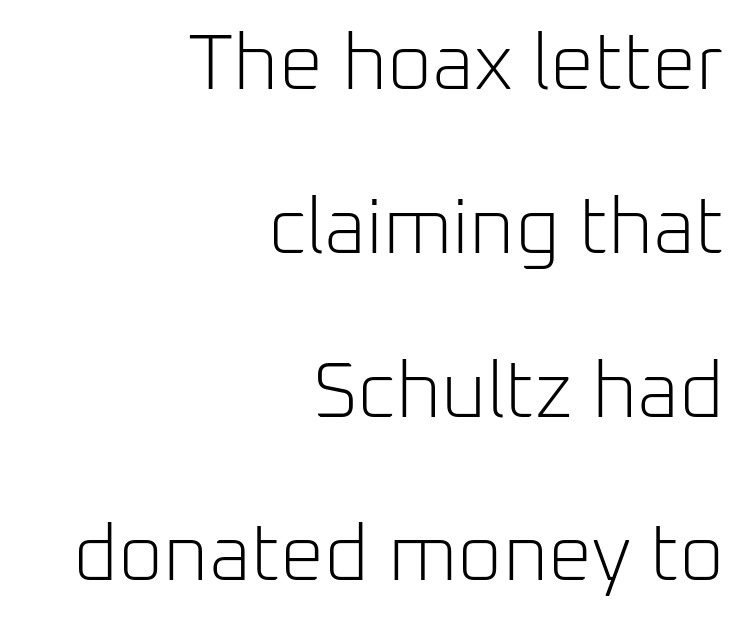
{"serif": "no", "italic": "no", "bold": "no", "weight": "light", "width": "normal", "stroke_contrast": "low", "x_height": "medium", "monospaced": "no", "underline": "no", "align": "right", "line_spacing": "loose", "line_spacing_ratio": 2.1, "letter_spacing": "normal", "letter_spacing_em": 0.0, "glyph_px": 78}
